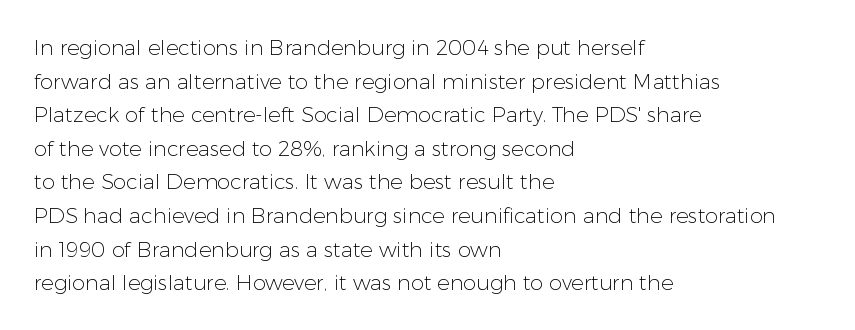
Q: Is the text bold? A: No.
Q: Is the text italic (slanted)? A: No, it is upright.
Q: Is the text underlined? A: No.
Q: How is the paragraph aligned? A: Left-aligned.
Q: Is the spacing between letters normal or unusually wide? A: Normal.
Q: Is the spacing between lines tight, normal or loose? A: Normal.
